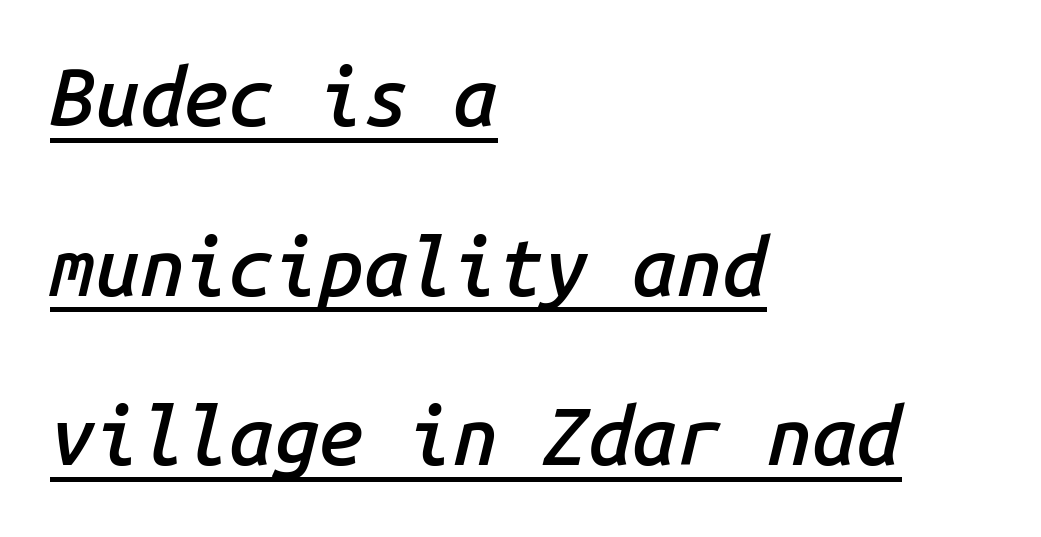
What decoration does the sample have? An underline. Line beginnings align vertically; line endings do not. Observe the ordinary spacing: letters are neighbours, not strangers. The font is running at a semibold setting, under full bold. Think of a typewriter: that constant character pitch is what you see here.
